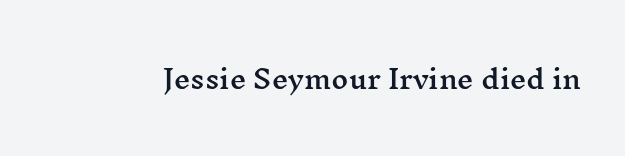
The image shows 26 px text type, upright; set normal letter spacing, not underlined.
